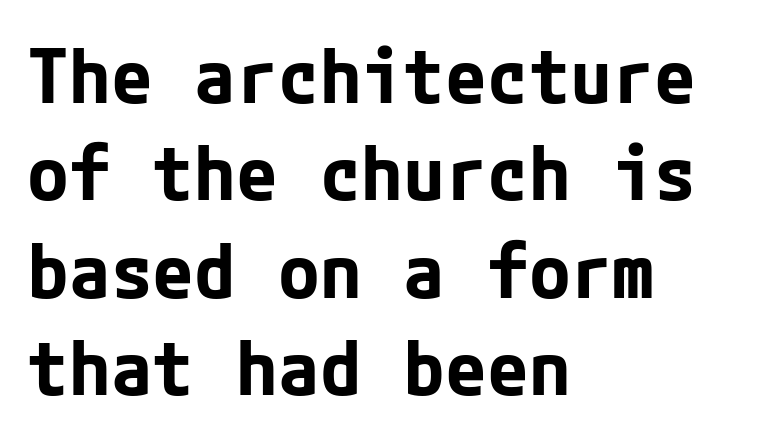
Q: Is the text bold? A: Yes.
Q: Is the text italic (slanted)? A: No, it is upright.
Q: Is the typeface a serif or a sans-serif typeface? A: Sans-serif.
Q: Is the text underlined? A: No.
Q: How is the paragraph aligned? A: Left-aligned.
Q: Is the spacing between letters normal or unusually wide? A: Normal.
Q: Is the spacing between lines tight, normal or loose? A: Normal.
Q: Width (condensed, normal, or wide)? A: Normal.
Q: Stroke contrast? A: Low.
Q: x-height? A: Medium.
